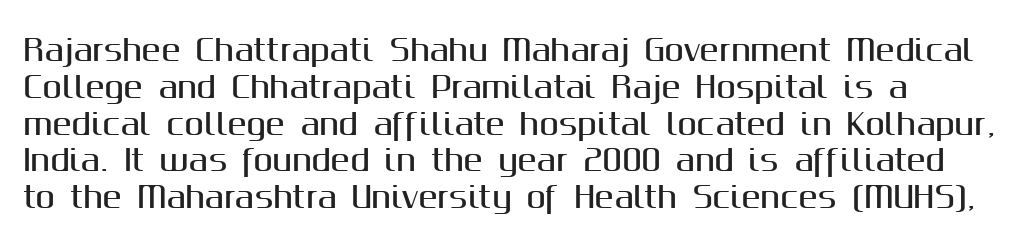
The image shows 29 px sans-serif type, upright; set normal line spacing (1.27x), normal letter spacing, not underlined; medium stroke contrast and a medium x-height.
